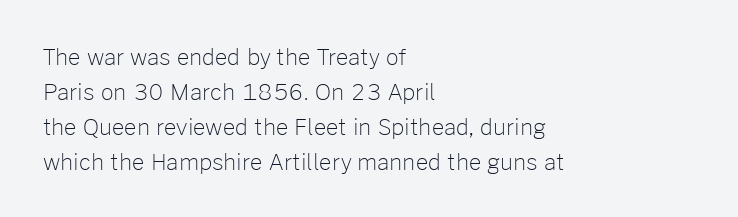
{"italic": "no", "bold": "no", "underline": "no", "align": "left", "line_spacing": "normal", "line_spacing_ratio": 1.59, "letter_spacing": "normal", "letter_spacing_em": 0.0, "glyph_px": 22}
